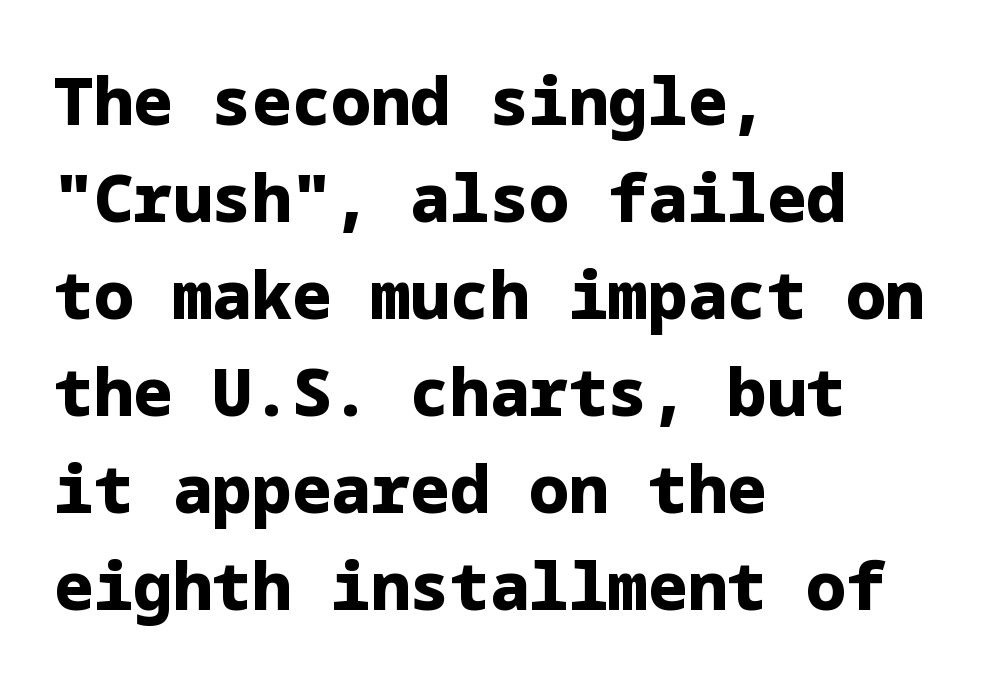
The image shows 66 px heavy sans-serif type, upright; set left-aligned, normal line spacing (1.47x), normal letter spacing, not underlined; low stroke contrast and a medium x-height.
